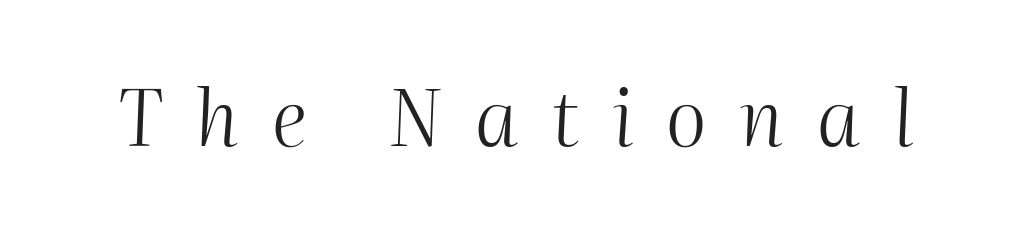
The image shows 78 px light type, italic (leaning right); set unusually wide letter spacing (+0.42 em), not underlined; medium stroke contrast and a medium x-height.
